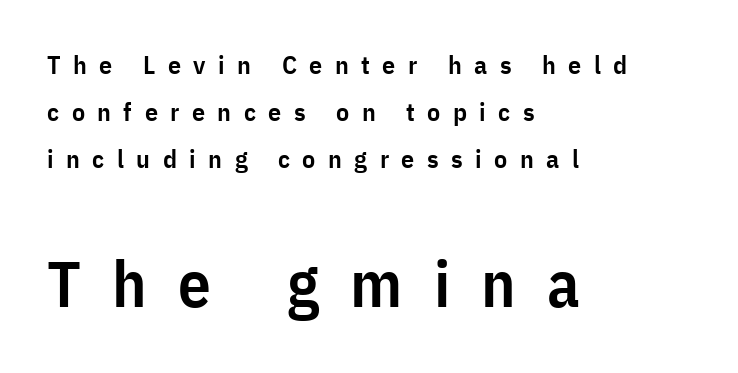
The image shows 65 px semibold, condensed sans-serif type, upright; set left-aligned, line spacing 1.81x, unusually wide letter spacing (+0.48 em), not underlined; the second (bottom) block is 2.5x larger; low stroke contrast and a medium x-height.
